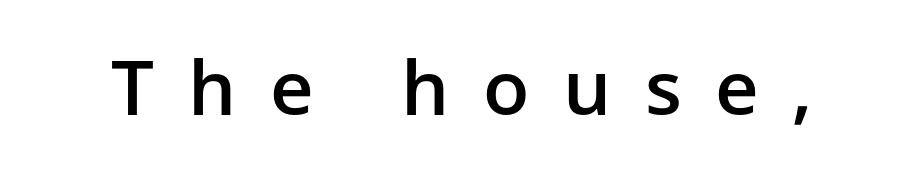
The image shows 76 px semibold sans-serif type, upright; set unusually wide letter spacing (+0.44 em), not underlined; low stroke contrast and a medium x-height.
